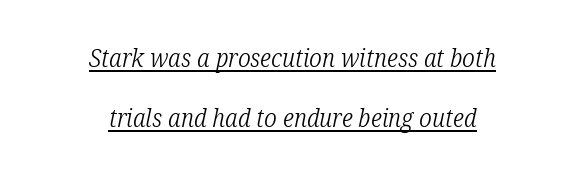
{"italic": "yes", "lean": "right", "slant_degrees": 12, "bold": "no", "underline": "yes", "align": "center", "line_spacing": "loose", "line_spacing_ratio": 2.42, "letter_spacing": "normal", "letter_spacing_em": 0.0, "glyph_px": 25}
